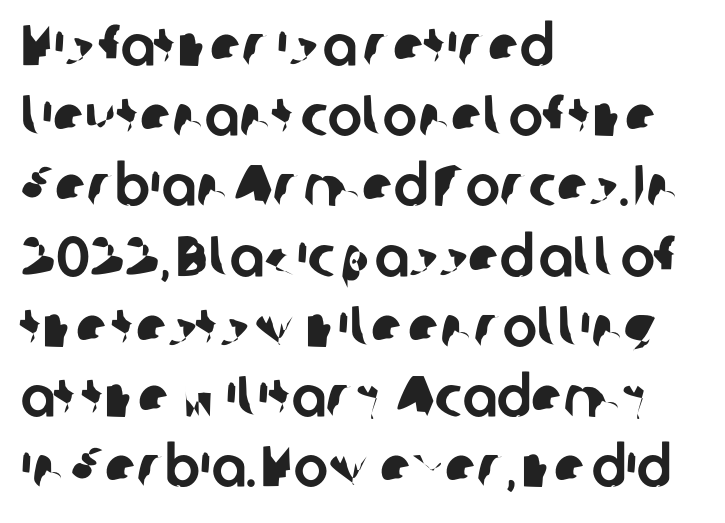
Font category for this specimen: sans-serif. Compared with typical body copy, the letter spacing here is the same. Spacing verdict: proportional, widths tailored to each character. Rule under the text: the space is simply empty. Teacher's note: observe the even left margin — that is flush-left alignment.
